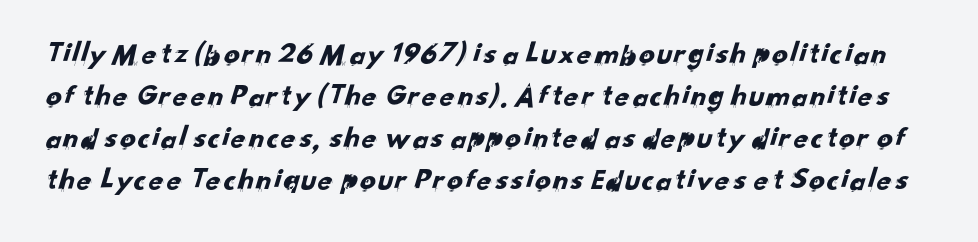
Q: Is the typeface a serif or a sans-serif typeface? A: Sans-serif.
Q: Is the text underlined? A: No.
Q: Is the spacing between letters normal or unusually wide? A: Normal.
Q: Is the spacing between lines tight, normal or loose? A: Normal.
Q: Width (condensed, normal, or wide)? A: Normal.
Q: Stroke contrast? A: Low.
Q: x-height? A: Small.
Q: Monospaced? A: No.
